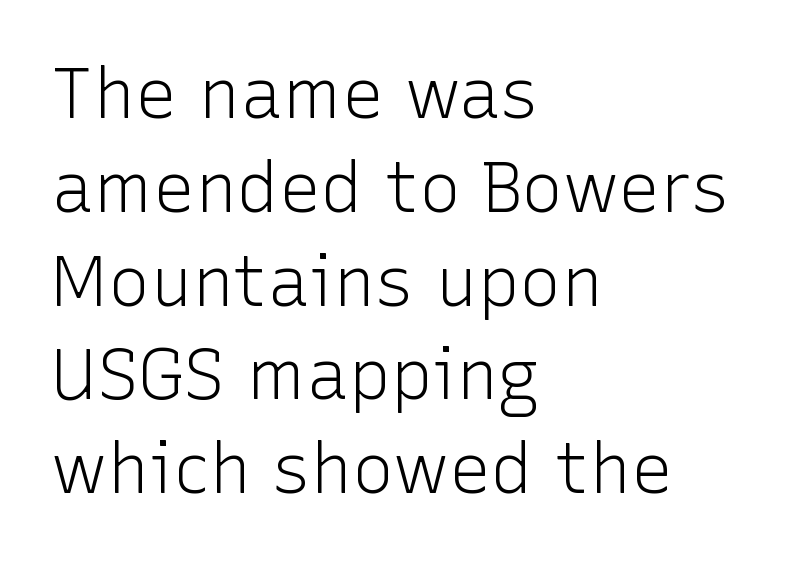
Q: Is the text bold? A: No.
Q: Is the text italic (slanted)? A: No, it is upright.
Q: Is the typeface a serif or a sans-serif typeface? A: Sans-serif.
Q: Is the text underlined? A: No.
Q: How is the paragraph aligned? A: Left-aligned.
Q: Is the spacing between letters normal or unusually wide? A: Normal.
Q: Is the spacing between lines tight, normal or loose? A: Normal.
Q: Width (condensed, normal, or wide)? A: Normal.
Q: Stroke contrast? A: Low.
Q: x-height? A: Medium.
Q: Monospaced? A: No.
